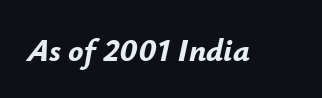
Q: Is the text bold? A: Yes.
Q: Is the text italic (slanted)? A: Yes, it leans right by about 12 degrees.
Q: Is the text underlined? A: No.
Q: Is the spacing between letters normal or unusually wide? A: Normal.
Q: Width (condensed, normal, or wide)? A: Normal.
Q: Stroke contrast? A: Low.
Q: x-height? A: Small.
Q: Monospaced? A: No.
